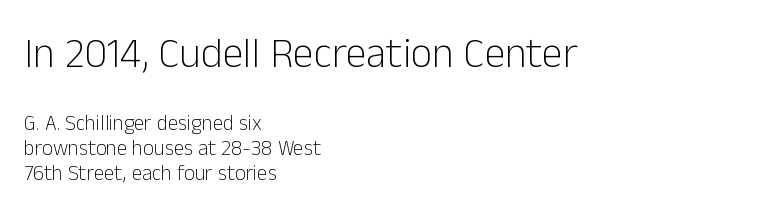
The image shows 42 px light sans-serif type, upright; set left-aligned, line spacing 1.2x, normal letter spacing, not underlined; the first (top) block is 2.0x larger; low stroke contrast and a medium x-height.
